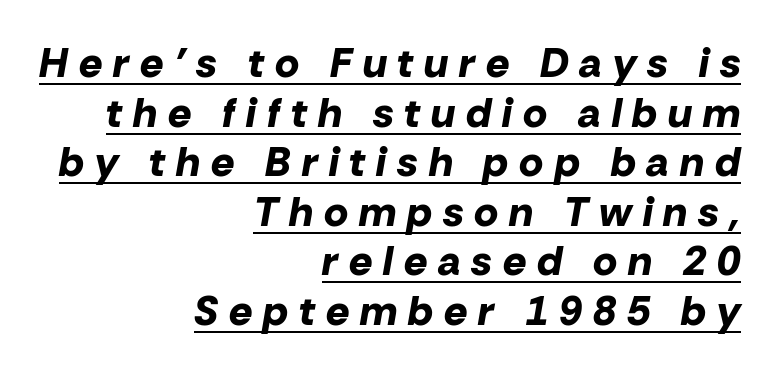
Designer's note — italics engaged. Weight check: bold — yes, fully. Every word sits above its own underline. Here the designer chose a conventional face with non-uniform glyph widths. Someone cranked the tracking dial way up on this one.
